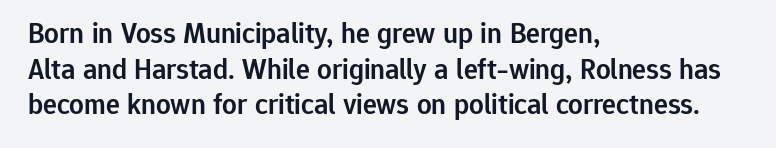
Q: Is the text bold? A: Semi-bold.
Q: Is the text italic (slanted)? A: No, it is upright.
Q: Is the typeface a serif or a sans-serif typeface? A: Sans-serif.
Q: Is the text underlined? A: No.
Q: How is the paragraph aligned? A: Left-aligned.
Q: Is the spacing between letters normal or unusually wide? A: Normal.
Q: Width (condensed, normal, or wide)? A: Normal.
Q: Stroke contrast? A: Low.
Q: x-height? A: Medium.
Q: Monospaced? A: No.
